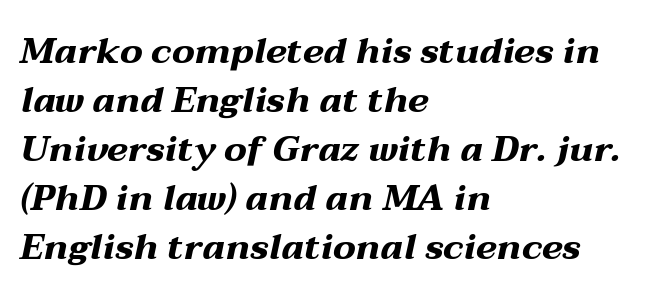
Each letter keeps its own natural width here, so spacing adapts to shape. No extra tracking has been applied to these lines. Any mark beneath the type? The region is blank. The block of text has a typical density, with ordinary space between rows.
